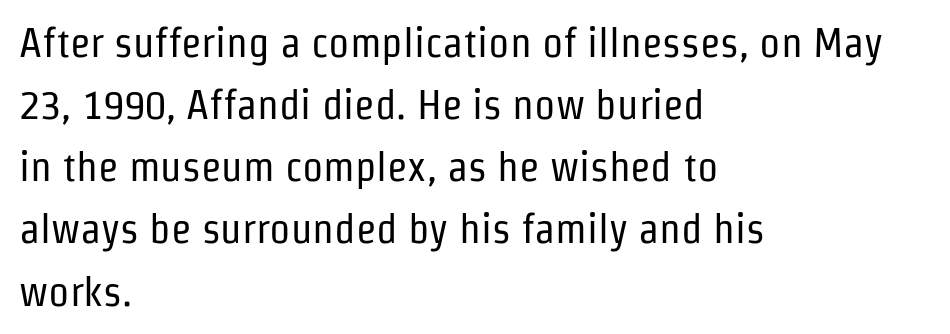
The text was rendered using a sans face with plain stroke endings. Nothing heavy about these letters — not bold at all. Posture: straight, roman, zero tilt. The passage shown is typed in a proportional face where columns would drift.
